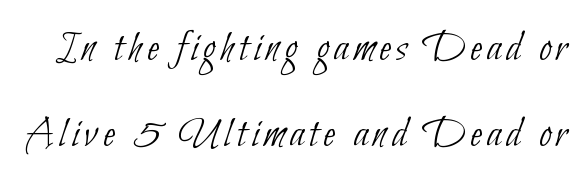
The designer dialed line spacing up above the default. Counters stay open thanks to moderate or lighter strokes. The face used here is proportionally spaced, like ordinary book or web type. This rendering features lettering with no underline. These lines are composed in type without serifs.
